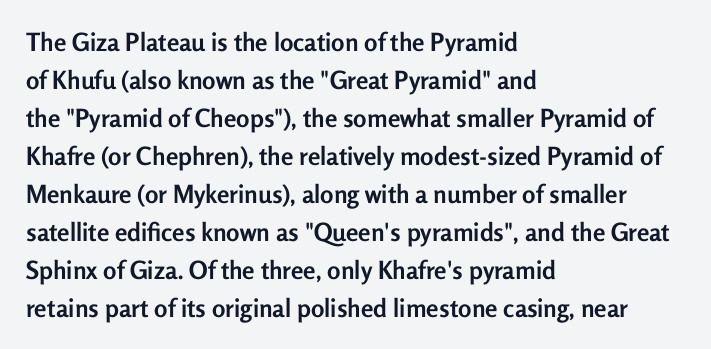
{"italic": "no", "bold": "yes", "underline": "no", "align": "left", "line_spacing": "normal", "line_spacing_ratio": 1.52, "letter_spacing": "normal", "letter_spacing_em": 0.0, "glyph_px": 25}
